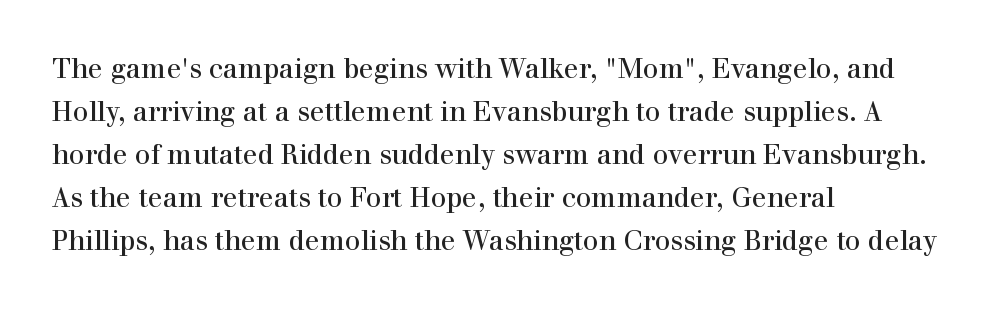
{"italic": "no", "bold": "no", "underline": "no", "align": "left", "line_spacing": "normal", "line_spacing_ratio": 1.59, "letter_spacing": "normal", "letter_spacing_em": 0.0, "glyph_px": 27}
